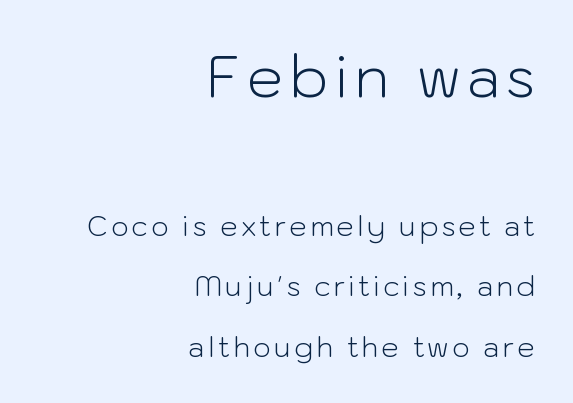
The image shows 57 px light sans-serif type, upright; set right-aligned, loose line spacing (2.16x), not underlined; the first (top) block is 2.04x larger; low stroke contrast and a medium x-height.
